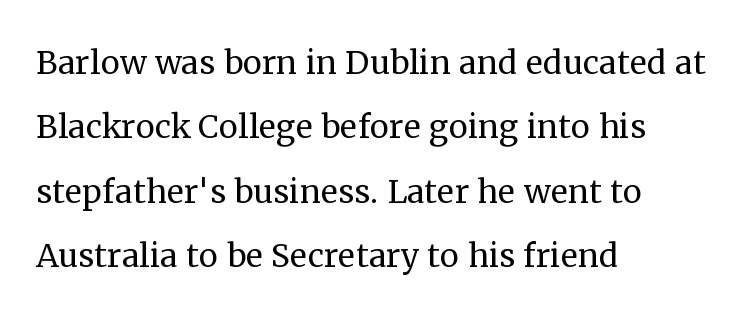
The strokes are not fattened; the text isn't bold. Clear beneath every line of the passage. This block has exactly the height ordinary leading produces. Is the letter spacing exaggerated? No — it looks like the ordinary default. Serifs: yes, visible at the terminals of the letterforms. The passage shown is typed in a proportional face where columns would drift.
